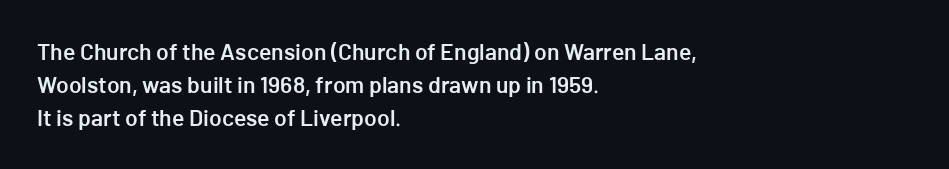
Default kerning and tracking; the words read as compact shapes. Quick note: interline space is typical. This rendering features lettering with no underline. Left-aligned paragraph, ragged on the right. The strokes are fattened partway — semibold, not bold. Italic: no, the glyphs are upright roman.
